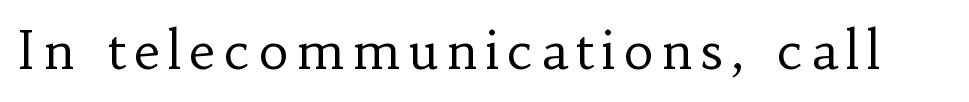
Q: Is the text bold? A: No.
Q: Is the text italic (slanted)? A: No, it is upright.
Q: Is the typeface a serif or a sans-serif typeface? A: Serif.
Q: Is the text underlined? A: No.
Q: Width (condensed, normal, or wide)? A: Normal.
Q: Stroke contrast? A: Low.
Q: x-height? A: Small.
Q: Monospaced? A: No.
